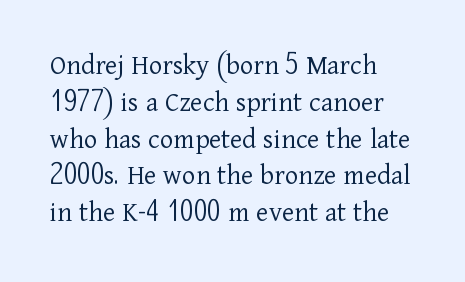
Unlike a clean sans, this face finishes its strokes with serifs. If you drew a line through each stem, it would be perfectly vertical. A typesetter would call this proportional, since set widths differ per character. Students, note that the glyphs here touch the page at normal intervals. Underline: absent.
